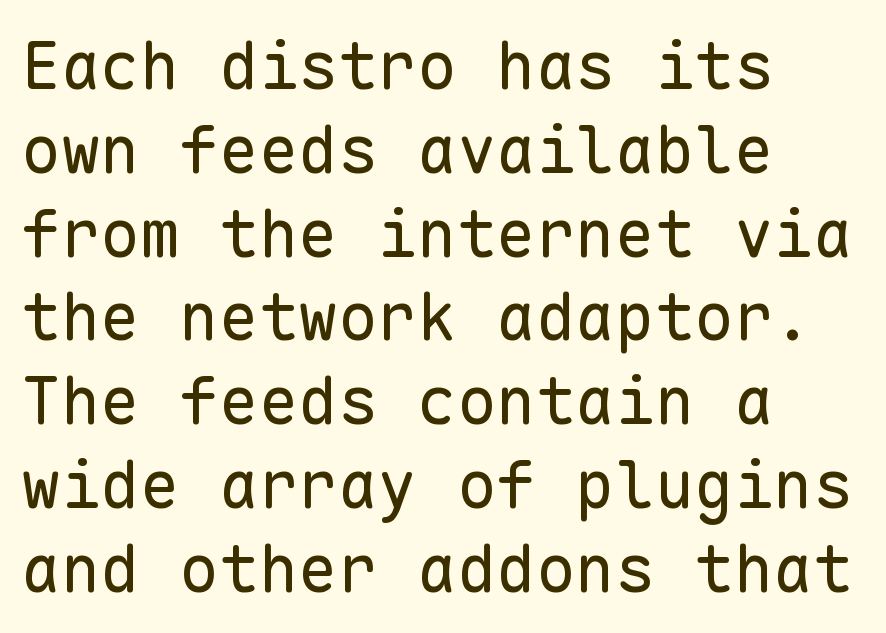
{"serif": "no", "italic": "no", "bold": "no", "weight": "regular", "width": "normal", "stroke_contrast": "low", "x_height": "medium", "monospaced": "yes", "underline": "no", "align": "left", "line_spacing": "normal", "line_spacing_ratio": 1.27, "letter_spacing": "normal", "letter_spacing_em": 0.0, "glyph_px": 66}
